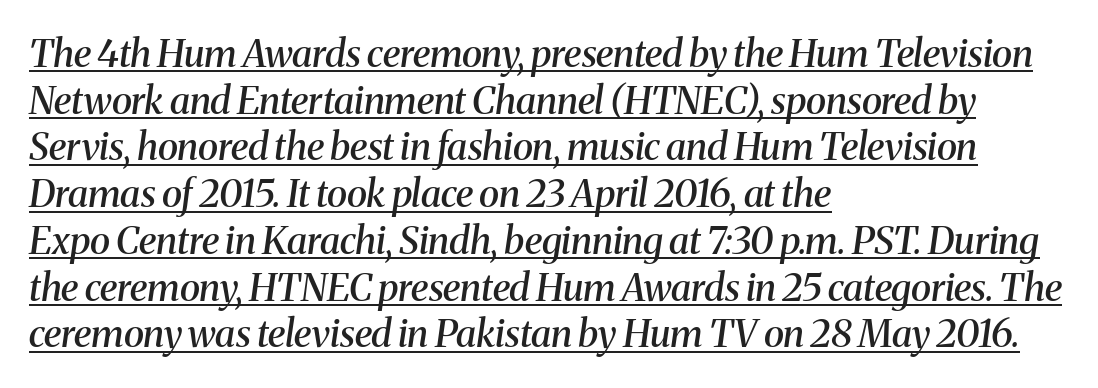
{"serif": "yes", "italic": "yes", "lean": "right", "slant_degrees": 8, "bold": "semi", "weight": "semibold", "width": "normal", "stroke_contrast": "medium", "x_height": "medium", "monospaced": "no", "underline": "yes", "align": "left", "line_spacing_ratio": 1.23, "letter_spacing": "normal", "letter_spacing_em": 0.0, "glyph_px": 38}
